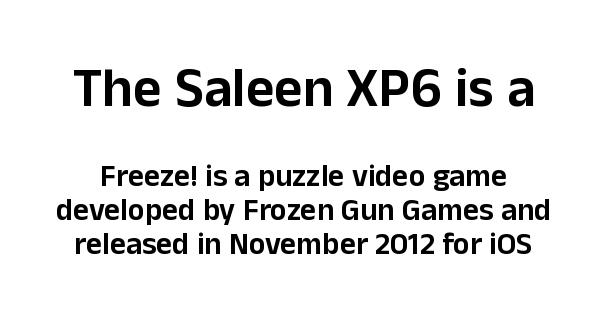
Honestly, there is no underline to notice here at all. One glance says dense: line gaps are narrower than usual. These lines are composed in type without serifs. The type is set solid horizontally, with unmodified tracking. Which of the two is more prominent by size? The first, at the top. No italicization has been applied; the sample stays upright.
